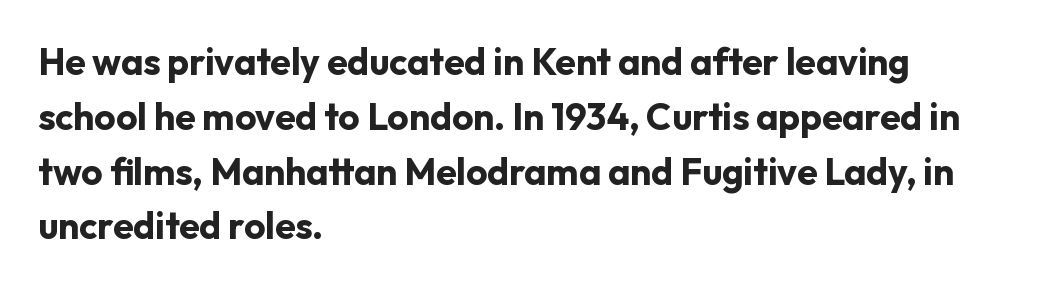
Notice how thick the strokes are: this is what a full bold looks like. The type sits square on the baseline with zero lean. Lines of text with bare space underneath. Vertically, the passage feels balanced, rows spaced as you'd expect. Spacing between characters is what you'd get straight out of the box. In terms of letterform style, serifs are entirely absent.
